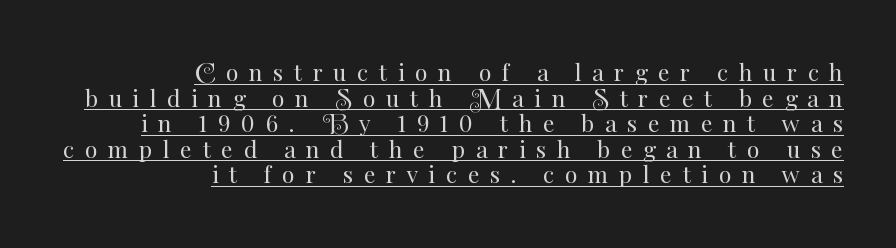
Q: Is the text bold? A: No.
Q: Is the text italic (slanted)? A: No, it is upright.
Q: Is the text underlined? A: Yes.
Q: How is the paragraph aligned? A: Right-aligned.
Q: Is the spacing between letters normal or unusually wide? A: Unusually wide.
Q: Is the spacing between lines tight, normal or loose? A: Tight.
